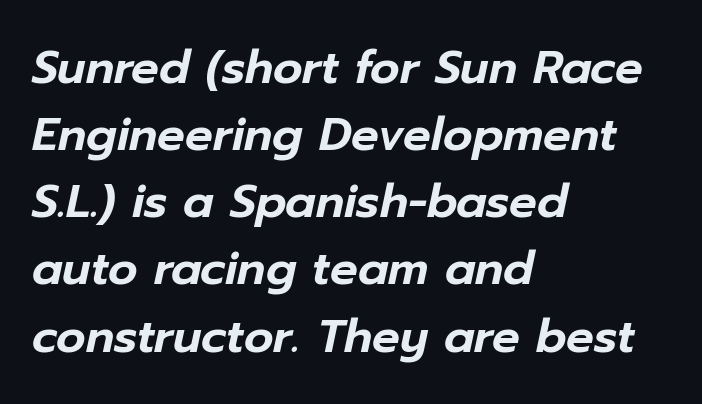
The image shows 46 px text type, italic (leaning right); set left-aligned, normal line spacing (1.46x), normal letter spacing, not underlined; low stroke contrast and a medium x-height.
